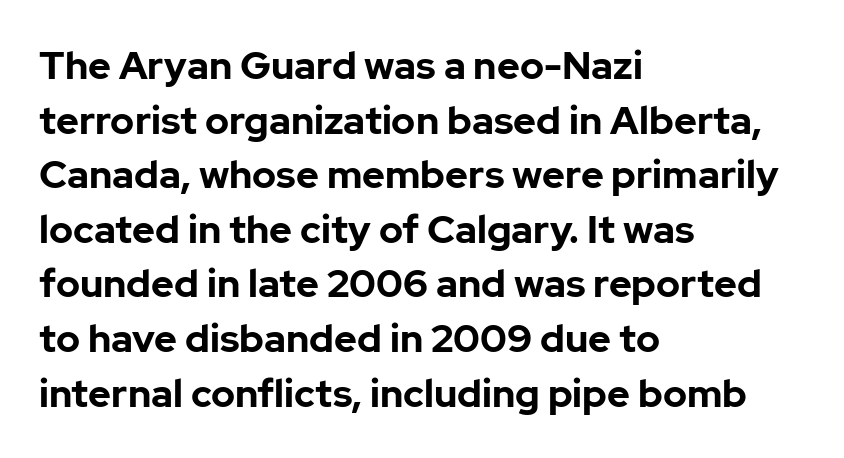
The image shows 39 px bold sans-serif type, upright; set left-aligned, normal line spacing (1.4x), normal letter spacing, not underlined; low stroke contrast and a medium x-height.
